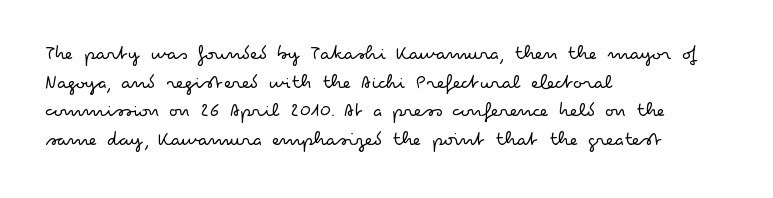
Line beginnings align vertically; line endings do not. Whoever set this chose a conventional vertical rhythm. Stroke mass is kept to a normal reading level or below. Nobody touched the tracking dial on this one.
